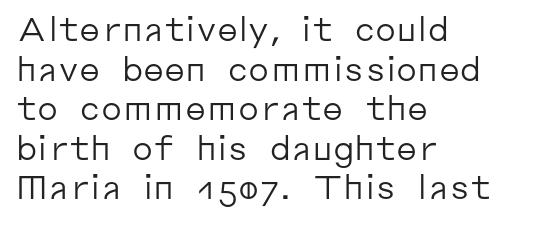
The image shows 33 px regular-weight sans-serif type, upright; set left-aligned, line spacing 1.2x, normal letter spacing, not underlined; low stroke contrast and a medium x-height.
